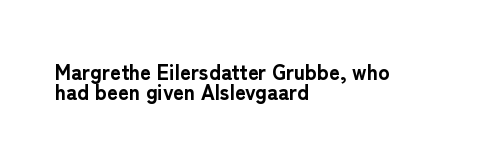
A typesetter would call this leading minimal, almost set solid. The line texture is even and compact thanks to regular tracking. Typesetter's note: full bold, strokes at maximum text heaviness. Caption: multi-line text, flush left, ragged right. Every character sits straight up, as roman type does. Descenders are the only things crossing below the line.
